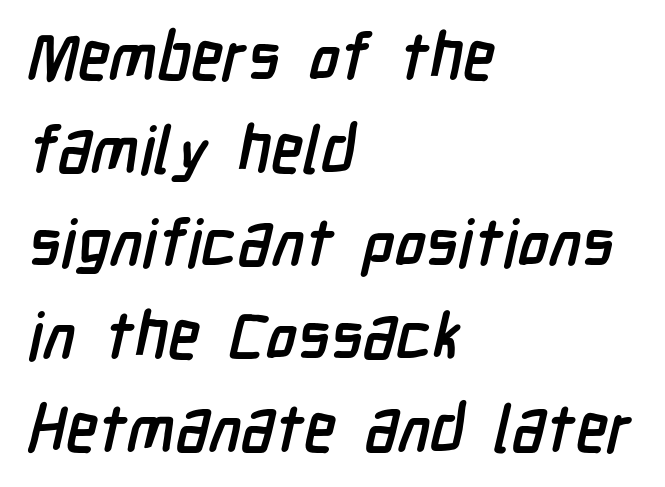
The image shows 65 px semibold, condensed sans-serif type; set left-aligned, normal line spacing (1.43x), normal letter spacing, not underlined; low stroke contrast and a medium x-height.
